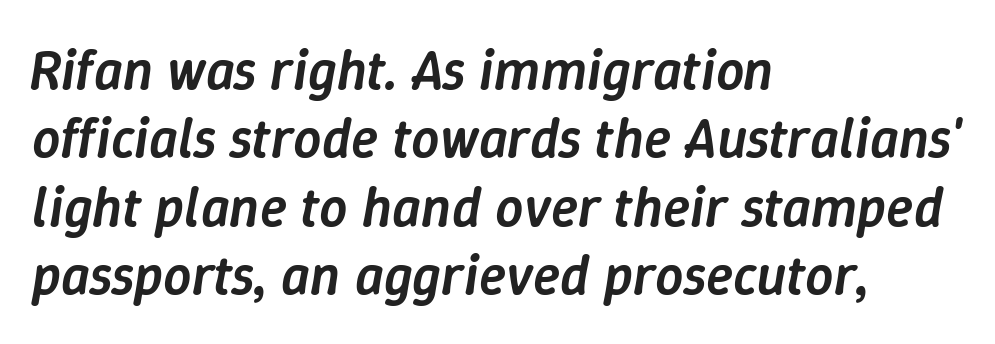
Q: Is the text bold? A: Semi-bold.
Q: Is the text italic (slanted)? A: Yes, it leans right by about 9 degrees.
Q: Is the text underlined? A: No.
Q: How is the paragraph aligned? A: Left-aligned.
Q: Is the spacing between letters normal or unusually wide? A: Normal.
Q: Width (condensed, normal, or wide)? A: Normal.
Q: Stroke contrast? A: Low.
Q: x-height? A: Medium.
Q: Monospaced? A: No.
